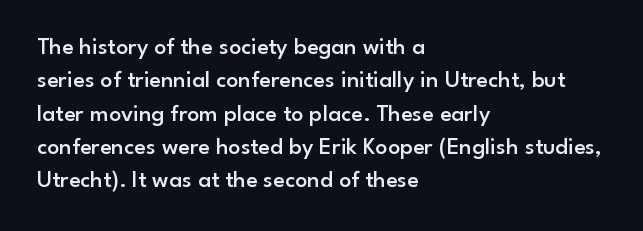
The image shows 24 px text type, upright; set left-aligned, normal line spacing (1.39x), normal letter spacing, not underlined.
